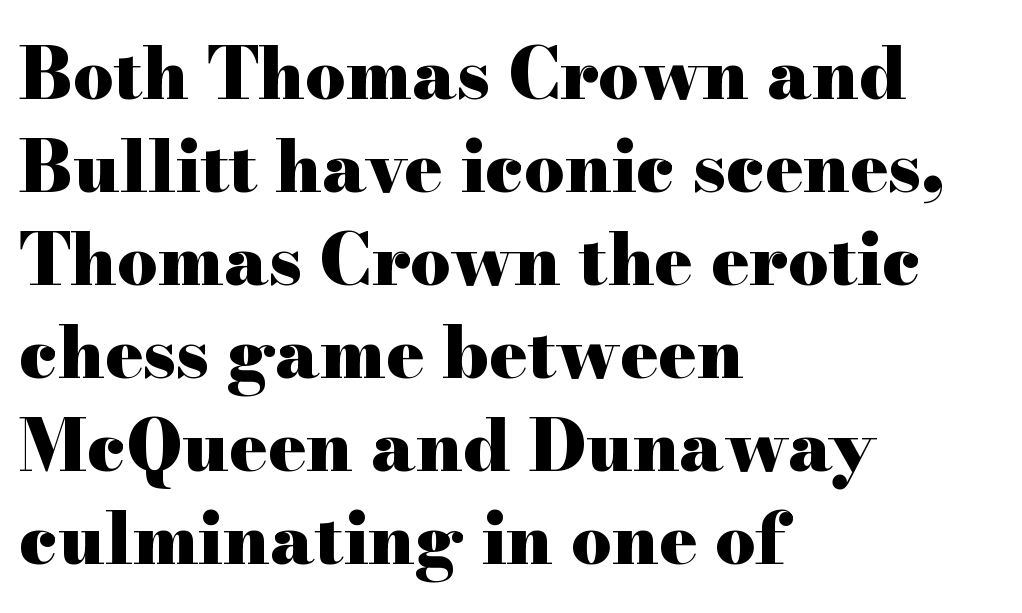
The image shows 71 px heavy, wide serif type, upright; set left-aligned, normal line spacing (1.31x), normal letter spacing, not underlined; high stroke contrast and a small x-height.
